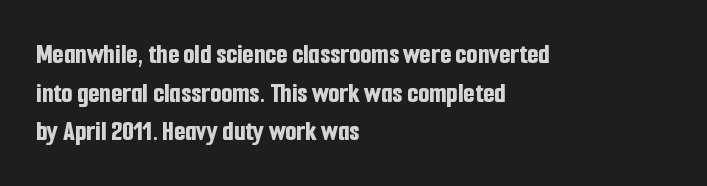
These lines are composed in type without serifs. Horizontally, the lines are justified to the leading edge only. The lettering holds an erect, upright posture throughout. The letters are bold, with thick, heavy strokes. Nobody touched the tracking dial on this one.
